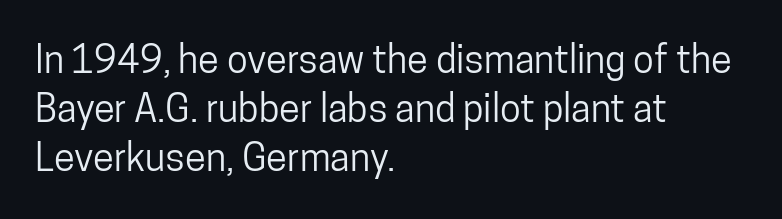
Q: Is the text italic (slanted)? A: No, it is upright.
Q: Is the typeface a serif or a sans-serif typeface? A: Sans-serif.
Q: Is the text underlined? A: No.
Q: How is the paragraph aligned? A: Left-aligned.
Q: Is the spacing between letters normal or unusually wide? A: Normal.
Q: Is the spacing between lines tight, normal or loose? A: Normal.
Q: Width (condensed, normal, or wide)? A: Condensed.
Q: Stroke contrast? A: Low.
Q: x-height? A: Medium.
Q: Monospaced? A: No.
